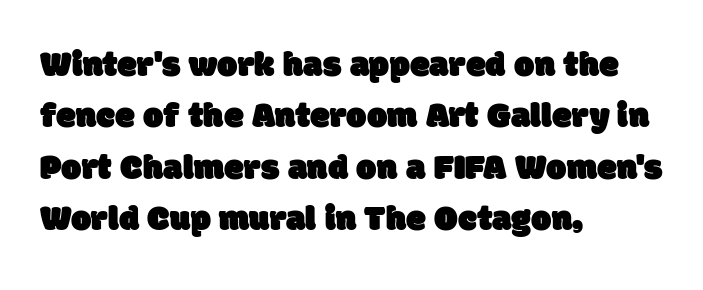
Letterform terminals end flat and unadorned throughout the passage. The line texture is even and compact thanks to regular tracking. The letters advance in unequal steps, a hallmark of proportional type. Clear beneath every line of the passage. In terms of leading, this rendering sits right in the middle. The paragraph has a hard left edge and a soft right edge.
